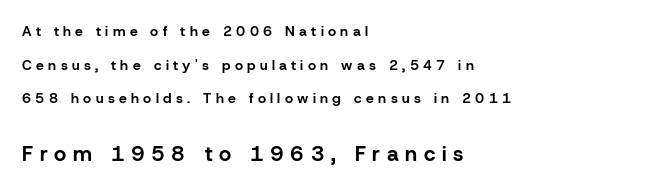
Q: Is the text bold? A: Yes.
Q: Is the text italic (slanted)? A: No, it is upright.
Q: Is the text underlined? A: No.
Q: How is the paragraph aligned? A: Left-aligned.
Q: Is the spacing between letters normal or unusually wide? A: Unusually wide.
Q: Is the spacing between lines tight, normal or loose? A: Loose.
Q: Which block of text is set in a larger size, the first (top) or the second (bottom)? A: The second (bottom) one.
